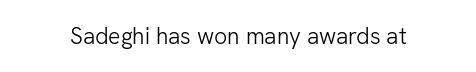
{"italic": "no", "bold": "no", "underline": "no", "letter_spacing": "normal", "letter_spacing_em": 0.0, "glyph_px": 23}
